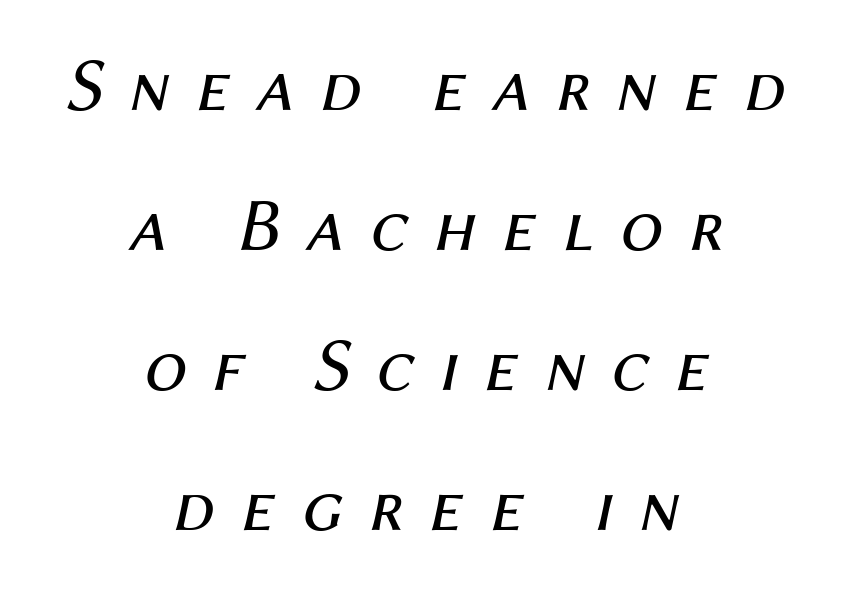
In terms of posture, this sample is oblique. The face used here is proportionally spaced, like ordinary book or web type. No chunkiness to these letters — they're not bold. Loose tracking; the words dissolve into strings of separated letters.
